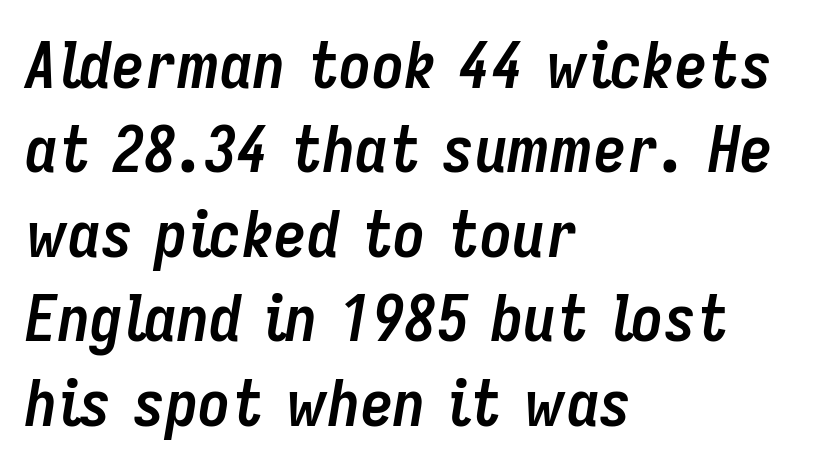
The image shows 65 px semibold, condensed type, italic (leaning right); set left-aligned, normal line spacing (1.3x), normal letter spacing, not underlined; low stroke contrast and a medium x-height.
